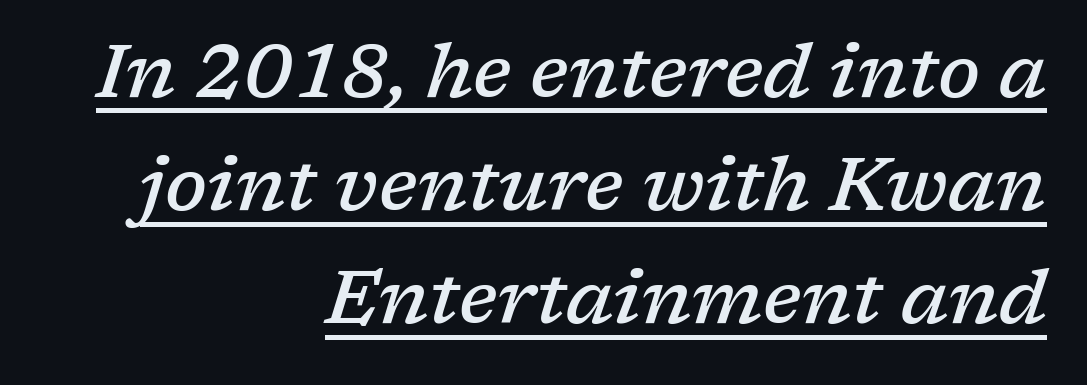
The image shows 75 px semibold serif type, italic (leaning right); set right-aligned, normal line spacing (1.51x), normal letter spacing, underlined; low stroke contrast and a medium x-height.
